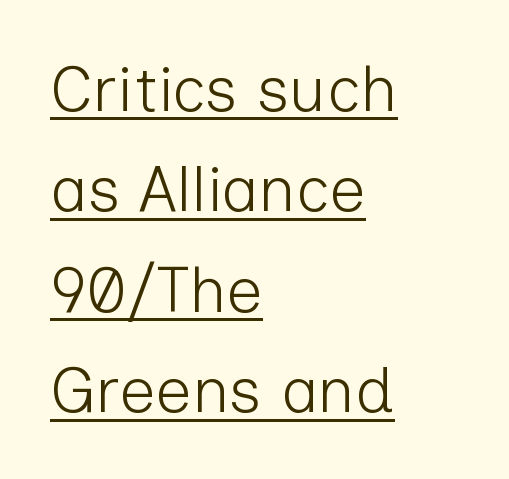
The image shows 64 px light sans-serif type, upright; set left-aligned, normal line spacing (1.57x), normal letter spacing, underlined; low stroke contrast and a medium x-height.
